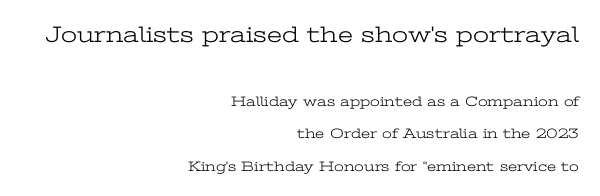
Ascenders rise straight up at ninety degrees. The first block has been scaled up relative to the second. Line ends are locked; line starts wander. The glyphs are unaccompanied by any horizontal stroke below them. A typesetter would call this leading open, well beyond the default. The passage shown has conventional tracking throughout.
